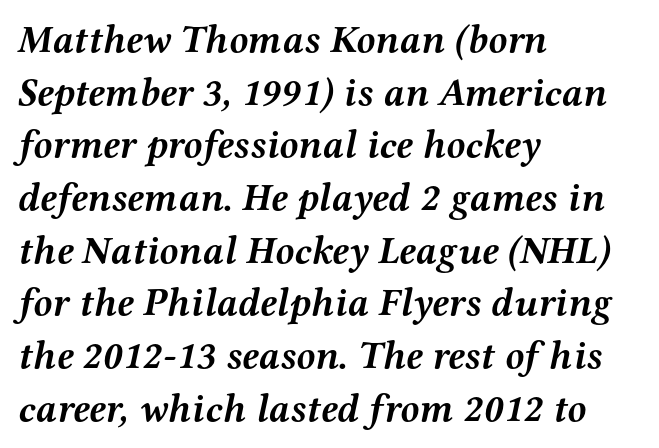
{"serif": "yes", "italic": "yes", "lean": "right", "slant_degrees": 12, "bold": "yes", "weight": "semibold", "width": "wide", "stroke_contrast": "medium", "x_height": "medium", "monospaced": "no", "underline": "no", "align": "left", "line_spacing": "normal", "line_spacing_ratio": 1.35, "letter_spacing": "normal", "letter_spacing_em": 0.0, "glyph_px": 39}
